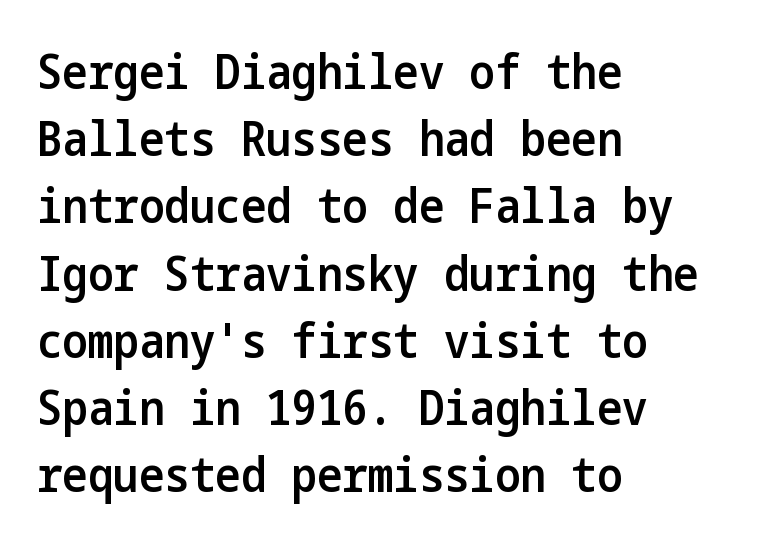
Q: Is the text bold? A: Semi-bold.
Q: Is the text italic (slanted)? A: No, it is upright.
Q: Is the typeface a serif or a sans-serif typeface? A: Sans-serif.
Q: Is the text underlined? A: No.
Q: How is the paragraph aligned? A: Left-aligned.
Q: Is the spacing between letters normal or unusually wide? A: Normal.
Q: Is the spacing between lines tight, normal or loose? A: Normal.
Q: Width (condensed, normal, or wide)? A: Condensed.
Q: Stroke contrast? A: Low.
Q: x-height? A: Medium.
